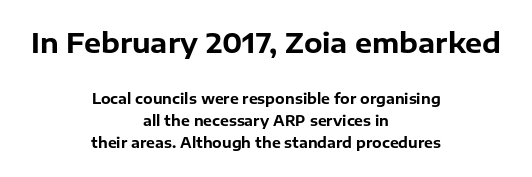
Q: Is the text bold? A: Yes.
Q: Is the text italic (slanted)? A: No, it is upright.
Q: Is the text underlined? A: No.
Q: How is the paragraph aligned? A: Centered.
Q: Is the spacing between letters normal or unusually wide? A: Normal.
Q: Is the spacing between lines tight, normal or loose? A: Normal.
Q: Which block of text is set in a larger size, the first (top) or the second (bottom)? A: The first (top) one.
